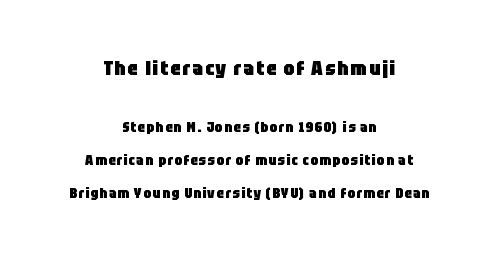
Leftover space on each line is divided equally before and after the words. Posture: upright roman. The passage shown is not underscored anywhere. The face used here appears at its bigger size in the upper chunk. Stroke thickness is high; the sample reads as a true bold.
